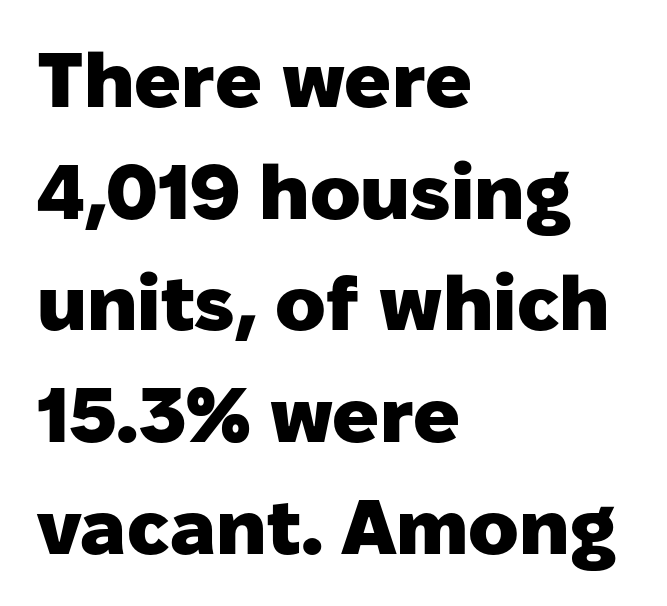
The image shows 77 px heavy sans-serif type, upright; set left-aligned, normal line spacing (1.45x), normal letter spacing, not underlined; low stroke contrast and a medium x-height.
